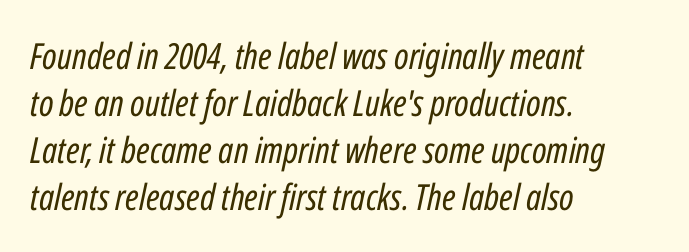
Q: Is the text bold? A: No.
Q: Is the text italic (slanted)? A: Yes, it leans right by about 12 degrees.
Q: Is the text underlined? A: No.
Q: How is the paragraph aligned? A: Left-aligned.
Q: Is the spacing between letters normal or unusually wide? A: Normal.
Q: Is the spacing between lines tight, normal or loose? A: Normal.
Q: Width (condensed, normal, or wide)? A: Condensed.
Q: Stroke contrast? A: Low.
Q: x-height? A: Medium.
Q: Monospaced? A: No.
